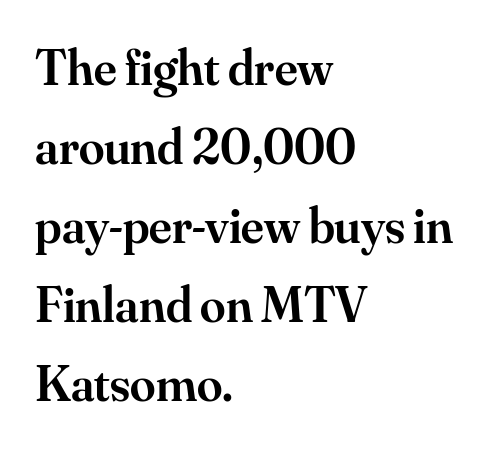
Does the leading feel generous? No, just average. The space directly below the letters is spotless. Note: serifs present on the glyphs. Emphasis by weight is partial: semibold. Here the glyphs are tracked normally, forming tight word shapes. Here the designer chose a conventional face with non-uniform glyph widths.
